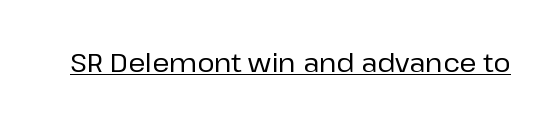
Q: Is the text italic (slanted)? A: No, it is upright.
Q: Is the text underlined? A: Yes.
Q: Is the spacing between letters normal or unusually wide? A: Normal.
